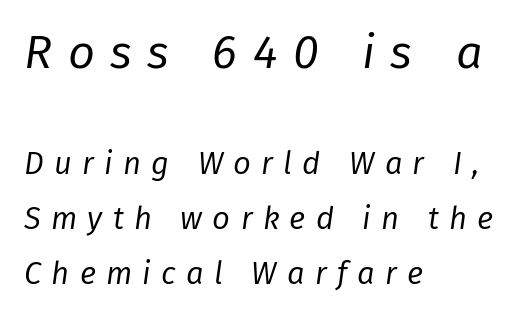
{"italic": "yes", "lean": "right", "slant_degrees": 8, "bold": "no", "weight": "regular", "width": "normal", "stroke_contrast": "low", "x_height": "medium", "monospaced": "no", "underline": "no", "align": "left", "line_spacing_ratio": 1.77, "letter_spacing": "wide", "letter_spacing_em": 0.33, "larger_block": "first", "size_ratio": 1.52, "glyph_px": 47}
